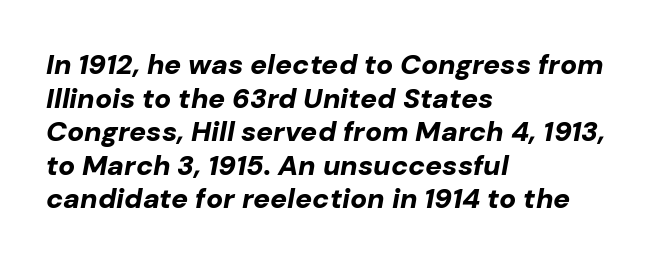
{"italic": "yes", "lean": "right", "slant_degrees": 10, "bold": "yes", "weight": "bold", "width": "normal", "stroke_contrast": "low", "x_height": "medium", "monospaced": "no", "underline": "no", "align": "left", "line_spacing_ratio": 1.2, "letter_spacing": "normal", "letter_spacing_em": 0.0, "glyph_px": 28}
